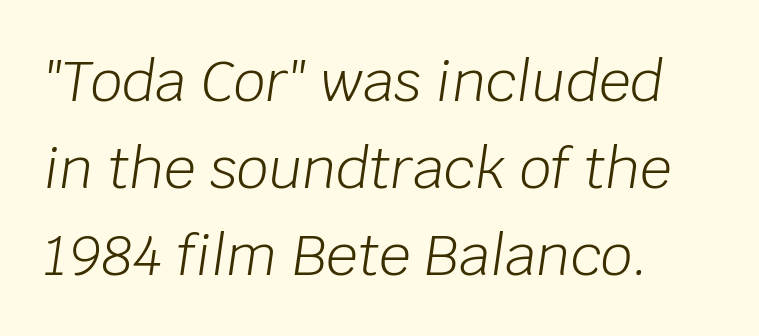
{"italic": "yes", "lean": "right", "slant_degrees": 8, "bold": "no", "weight": "light", "width": "normal", "stroke_contrast": "low", "x_height": "large", "monospaced": "no", "underline": "no", "line_spacing": "normal", "line_spacing_ratio": 1.55, "letter_spacing": "normal", "letter_spacing_em": 0.0, "glyph_px": 56}
